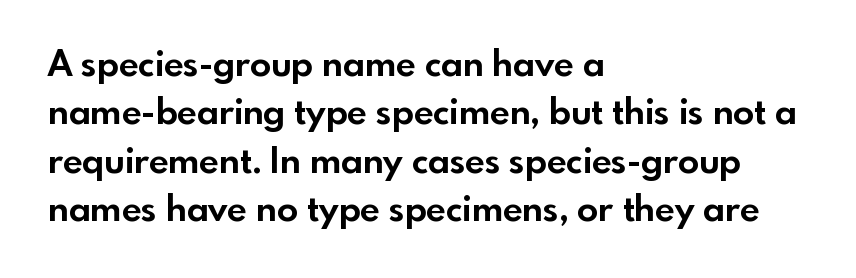
In terms of leading, this rendering sits right in the middle. A typesetter would call this proportional, since set widths differ per character. The line texture is even and compact thanks to regular tracking. Each row of text sits above clean, open space. One-word summary of the alignment: left. This sample uses an upright cut, with every glyph sitting square on the baseline.
